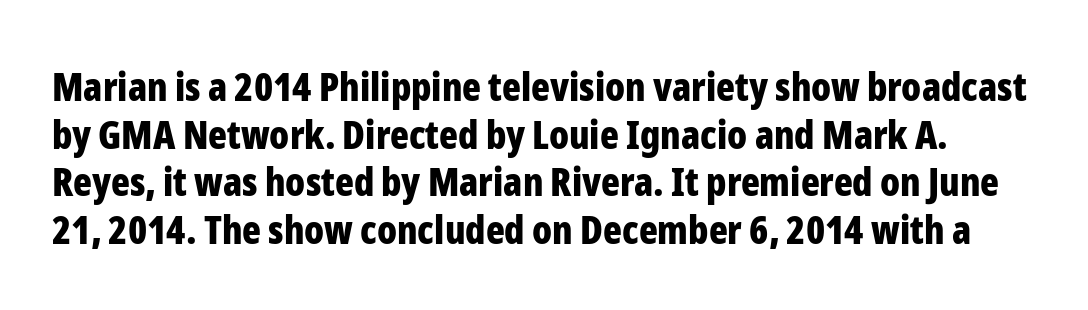
How are the letters spaced? Ordinarily, with no added tracking. Is this a sans? Yes — the strokes have no serifs. Beneath every word, the page is bare. Vertical strokes here are truly vertical. The passage shown is typed in a proportional face where columns would drift. On the weight axis this lands at bold, roughly 700.
